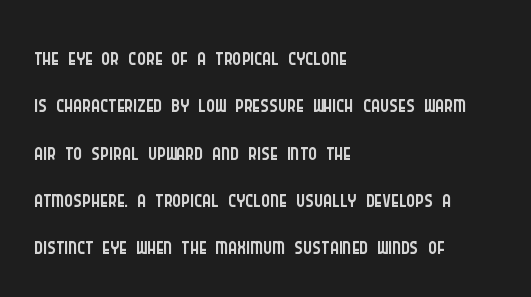
{"serif": "no", "italic": "no", "bold": "no", "weight": "light", "width": "condensed", "stroke_contrast": "low", "x_height": "large", "monospaced": "no", "underline": "no", "align": "left", "line_spacing": "normal", "line_spacing_ratio": 1.39, "letter_spacing": "normal", "letter_spacing_em": 0.0, "glyph_px": 34}
